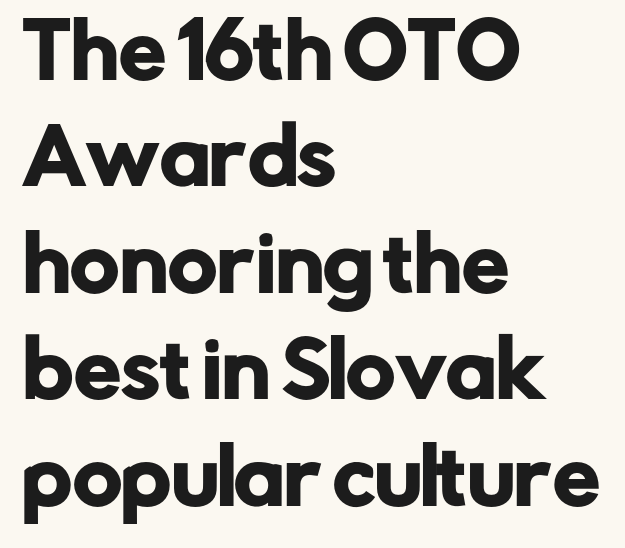
When letters stand straight like this, we call the style roman or upright. Only glyphs here, with clear space below each row. The lines in this sample share a left origin and differ only in where they stop. Is this a sans? Yes — the strokes have no serifs.
